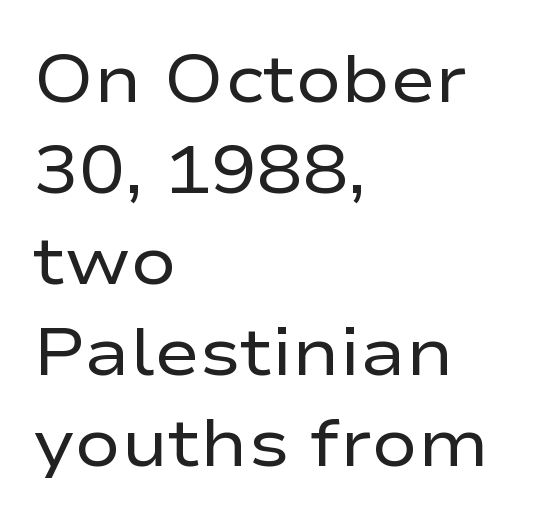
The image shows 68 px regular-weight, wide sans-serif type, upright; set left-aligned, normal line spacing (1.34x), normal letter spacing, not underlined; low stroke contrast and a medium x-height.
